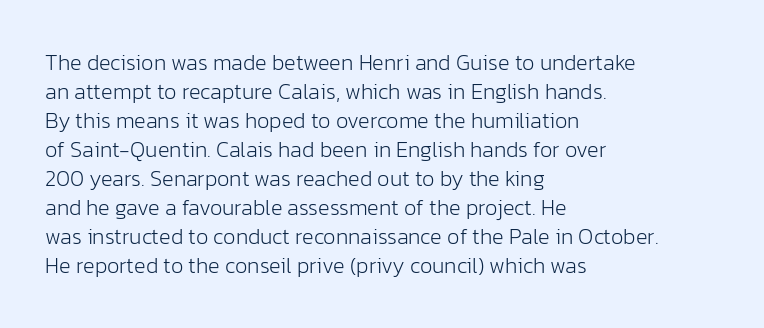
The image shows 22 px text type, upright; set left-aligned, normal line spacing (1.32x), normal letter spacing, not underlined.
